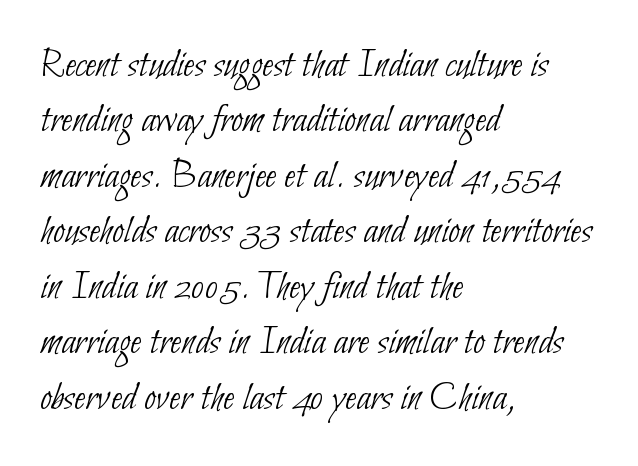
Q: Is the text bold? A: No.
Q: Is the typeface a serif or a sans-serif typeface? A: Sans-serif.
Q: Is the text underlined? A: No.
Q: How is the paragraph aligned? A: Left-aligned.
Q: Is the spacing between letters normal or unusually wide? A: Normal.
Q: Is the spacing between lines tight, normal or loose? A: Normal.
Q: Width (condensed, normal, or wide)? A: Condensed.
Q: Stroke contrast? A: Low.
Q: x-height? A: Small.
Q: Monospaced? A: No.
